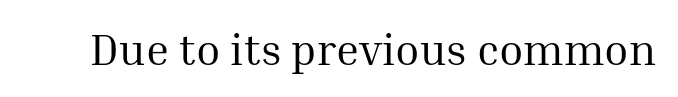
{"serif": "yes", "italic": "no", "bold": "no", "weight": "regular", "width": "normal", "stroke_contrast": "medium", "x_height": "medium", "monospaced": "no", "underline": "no", "letter_spacing": "normal", "letter_spacing_em": 0.0, "glyph_px": 44}
